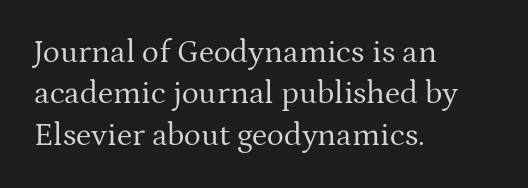
{"serif": "yes", "italic": "no", "bold": "no", "weight": "regular", "width": "normal", "stroke_contrast": "medium", "x_height": "medium", "monospaced": "no", "underline": "no", "align": "left", "line_spacing": "normal", "line_spacing_ratio": 1.29, "letter_spacing": "normal", "letter_spacing_em": 0.0, "glyph_px": 32}
